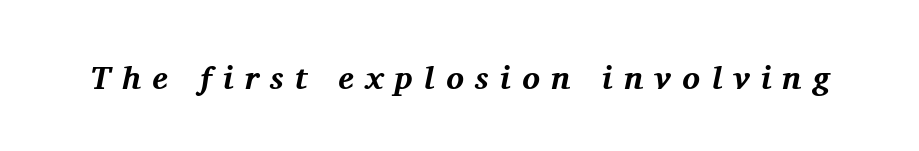
Q: Is the text bold? A: Yes.
Q: Is the text italic (slanted)? A: Yes, it leans right by about 11 degrees.
Q: Is the typeface a serif or a sans-serif typeface? A: Serif.
Q: Is the text underlined? A: No.
Q: Is the spacing between letters normal or unusually wide? A: Unusually wide.
Q: Width (condensed, normal, or wide)? A: Normal.
Q: Stroke contrast? A: Medium.
Q: x-height? A: Medium.
Q: Monospaced? A: No.
